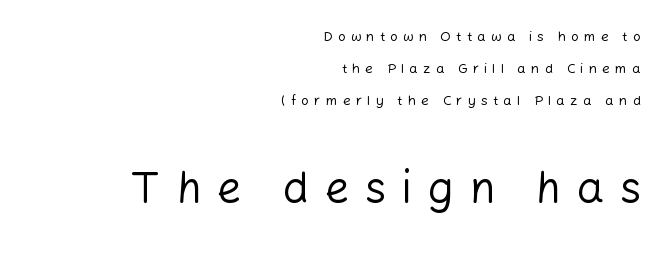
The image shows 43 px regular-weight sans-serif type, upright; set right-aligned, loose line spacing (2.28x), unusually wide letter spacing (+0.36 em), not underlined; the second (bottom) block is 3.07x larger; low stroke contrast and a medium x-height.
